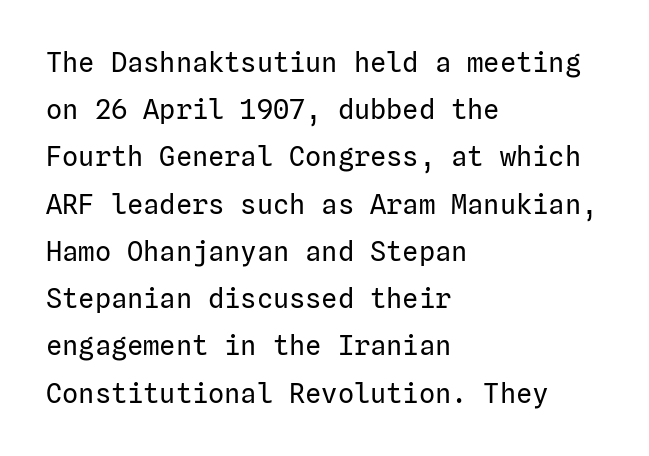
Q: Is the text bold? A: No.
Q: Is the text italic (slanted)? A: No, it is upright.
Q: Is the text underlined? A: No.
Q: How is the paragraph aligned? A: Left-aligned.
Q: Is the spacing between letters normal or unusually wide? A: Normal.
